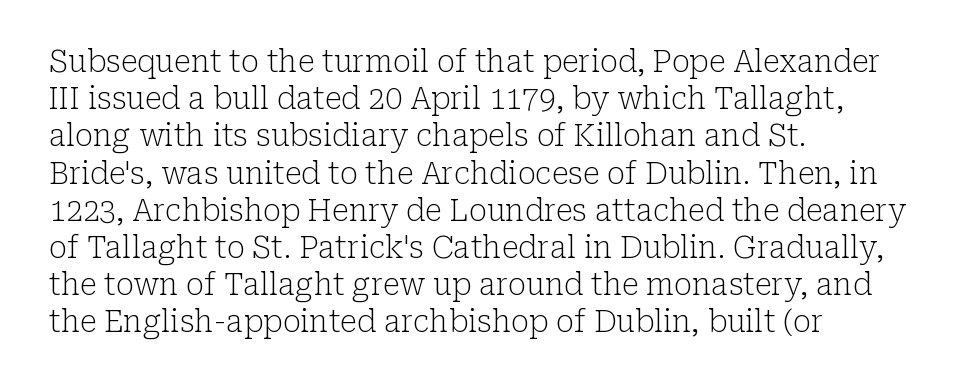
Q: Is the text bold? A: No.
Q: Is the text italic (slanted)? A: No, it is upright.
Q: Is the typeface a serif or a sans-serif typeface? A: Serif.
Q: Is the text underlined? A: No.
Q: How is the paragraph aligned? A: Left-aligned.
Q: Is the spacing between letters normal or unusually wide? A: Normal.
Q: Width (condensed, normal, or wide)? A: Normal.
Q: Stroke contrast? A: Low.
Q: x-height? A: Medium.
Q: Monospaced? A: No.
